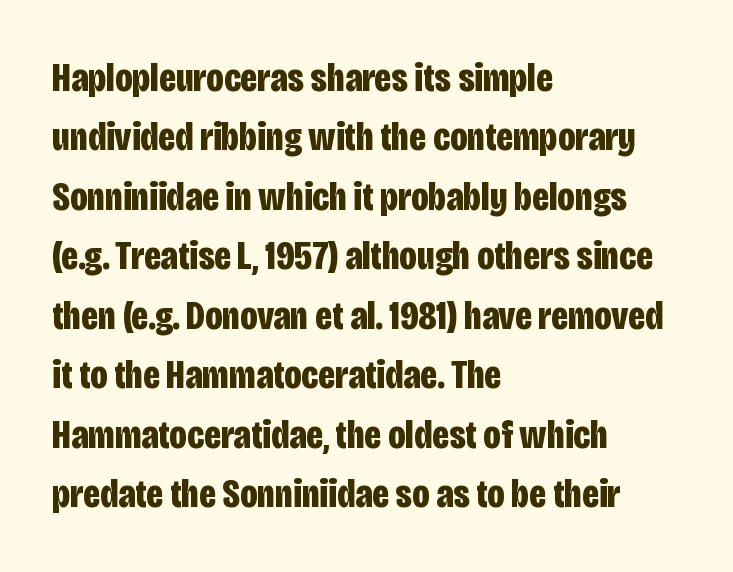
Q: Is the text bold? A: Yes.
Q: Is the text italic (slanted)? A: No, it is upright.
Q: Is the typeface a serif or a sans-serif typeface? A: Sans-serif.
Q: Is the text underlined? A: No.
Q: How is the paragraph aligned? A: Left-aligned.
Q: Is the spacing between letters normal or unusually wide? A: Normal.
Q: Is the spacing between lines tight, normal or loose? A: Normal.
Q: Width (condensed, normal, or wide)? A: Condensed.
Q: Stroke contrast? A: Low.
Q: x-height? A: Large.
Q: Monospaced? A: No.
